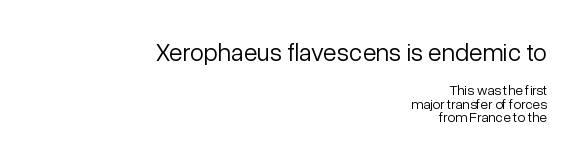
One glance says dense: line gaps are narrower than usual. The letterforms sit shoulder to shoulder at normal distance. Is there any slant? The stems are plumb. The cut favours lightness, reaching ordinary text weight at its darkest.
